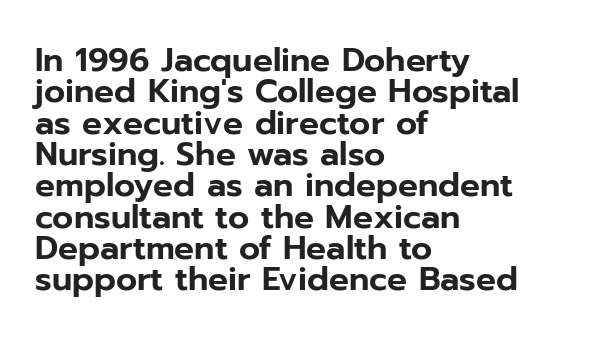
The image shows 33 px sans-serif type, upright; set left-aligned, tight line spacing (0.95x), normal letter spacing, not underlined; low stroke contrast and a medium x-height.
